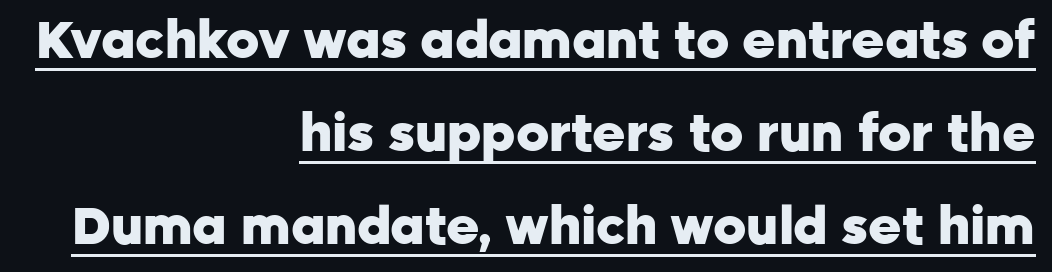
Q: Is the text bold? A: Yes.
Q: Is the text italic (slanted)? A: No, it is upright.
Q: Is the typeface a serif or a sans-serif typeface? A: Sans-serif.
Q: Is the text underlined? A: Yes.
Q: How is the paragraph aligned? A: Right-aligned.
Q: Is the spacing between letters normal or unusually wide? A: Normal.
Q: Width (condensed, normal, or wide)? A: Normal.
Q: Stroke contrast? A: Low.
Q: x-height? A: Medium.
Q: Monospaced? A: No.
